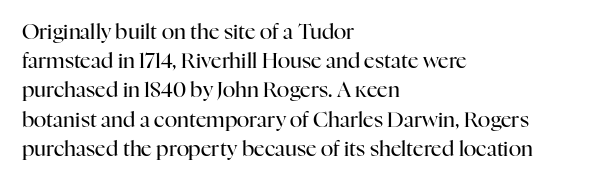
{"italic": "no", "bold": "no", "underline": "no", "align": "left", "line_spacing": "normal", "line_spacing_ratio": 1.39, "letter_spacing": "normal", "letter_spacing_em": 0.0, "glyph_px": 21}
